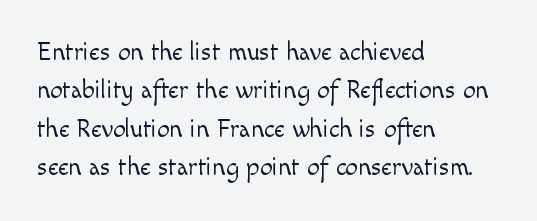
{"italic": "no", "bold": "no", "underline": "no", "align": "left", "line_spacing": "normal", "line_spacing_ratio": 1.54, "letter_spacing": "normal", "letter_spacing_em": 0.0, "glyph_px": 25}
